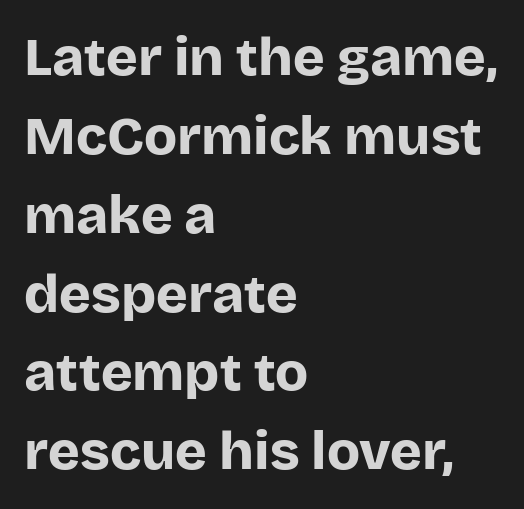
{"serif": "no", "italic": "no", "bold": "yes", "weight": "bold", "width": "normal", "stroke_contrast": "low", "x_height": "large", "monospaced": "no", "underline": "no", "align": "left", "line_spacing": "normal", "line_spacing_ratio": 1.46, "letter_spacing": "normal", "letter_spacing_em": 0.0, "glyph_px": 54}
